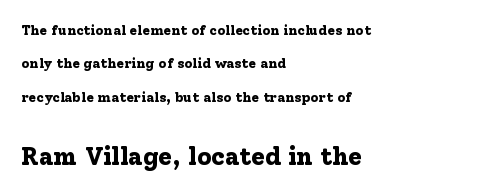
Each glyph is drawn with heavy, bold strokes. The lines are quadded left. The glyphs are unaccompanied by any horizontal stroke below them. Ordinary non-slanted type is in use.
